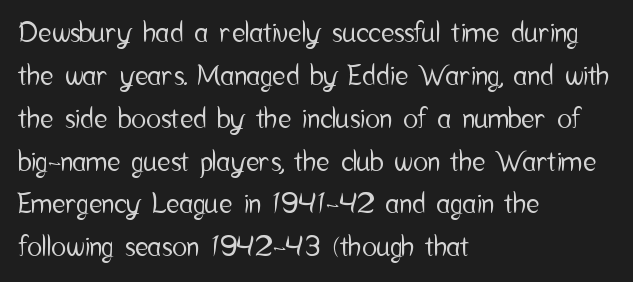
{"serif": "no", "italic": "no", "width": "condensed", "stroke_contrast": "low", "x_height": "medium", "monospaced": "no", "underline": "no", "align": "left", "line_spacing": "normal", "line_spacing_ratio": 1.53, "letter_spacing": "normal", "letter_spacing_em": 0.0, "glyph_px": 28}
